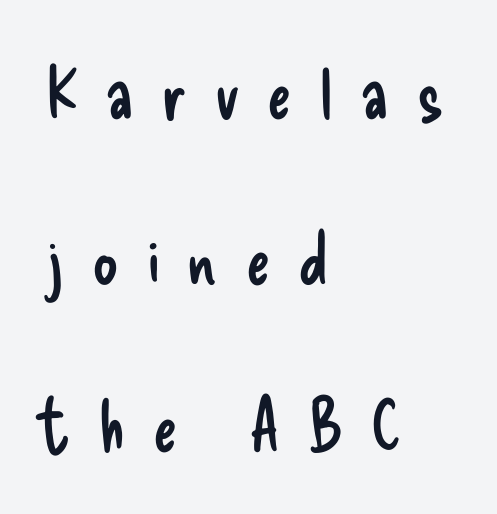
Q: Is the text bold? A: No.
Q: Is the text italic (slanted)? A: No, it is upright.
Q: Is the typeface a serif or a sans-serif typeface? A: Sans-serif.
Q: Is the text underlined? A: No.
Q: How is the paragraph aligned? A: Left-aligned.
Q: Is the spacing between letters normal or unusually wide? A: Unusually wide.
Q: Is the spacing between lines tight, normal or loose? A: Loose.
Q: Width (condensed, normal, or wide)? A: Condensed.
Q: Stroke contrast? A: Low.
Q: x-height? A: Small.
Q: Monospaced? A: No.
